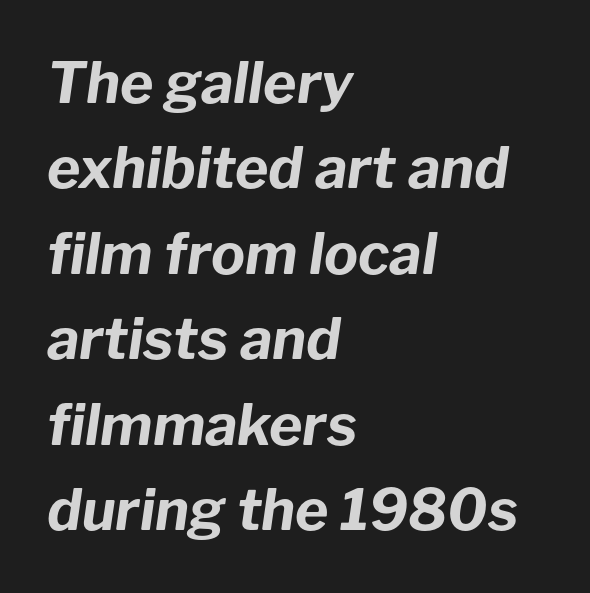
The image shows 57 px bold type, italic (leaning right); set left-aligned, normal line spacing (1.5x), normal letter spacing, not underlined; low stroke contrast and a medium x-height.
